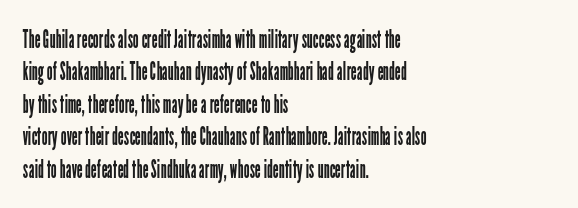
The image shows 26 px text type, upright; set left-aligned, normal line spacing (1.25x), normal letter spacing, not underlined.
